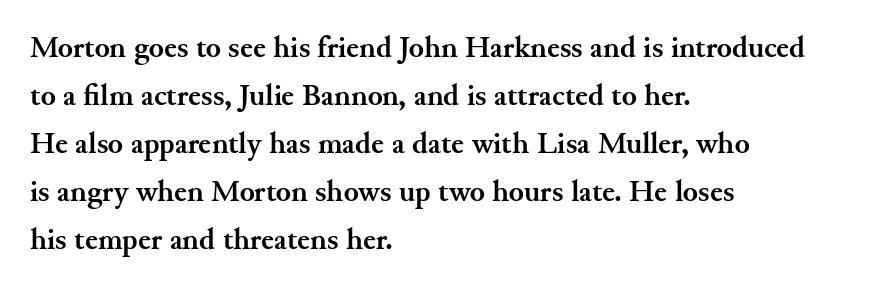
The image shows 31 px semibold serif type, upright; set left-aligned, normal line spacing (1.55x), normal letter spacing, not underlined; medium stroke contrast and a small x-height.
